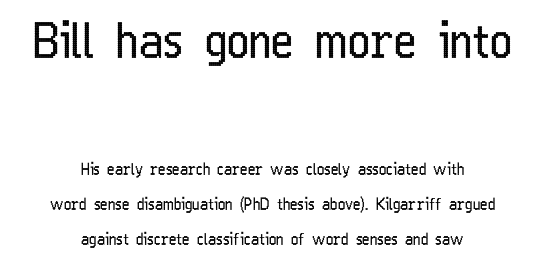
Casual observation: everything's sitting right in the middle. Reading down the column, the eye jumps a long way to each next line. Any mark beneath the type? The region is blank. Between these two stacked blocks, the higher one wins on size. You could not count columns in this text — the font is proportionally spaced. You can tell from the bare stems that sans-serif type was used.
